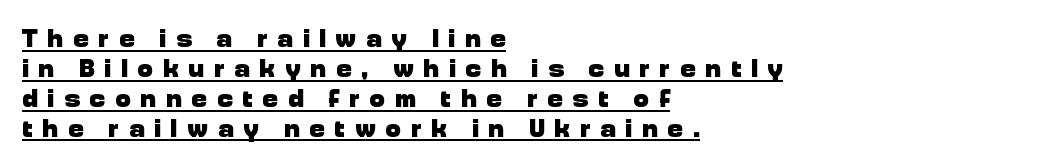
{"italic": "no", "bold": "yes", "underline": "yes", "align": "left", "line_spacing": "tight", "line_spacing_ratio": 1.15, "letter_spacing": "wide", "letter_spacing_em": 0.38, "glyph_px": 26}
